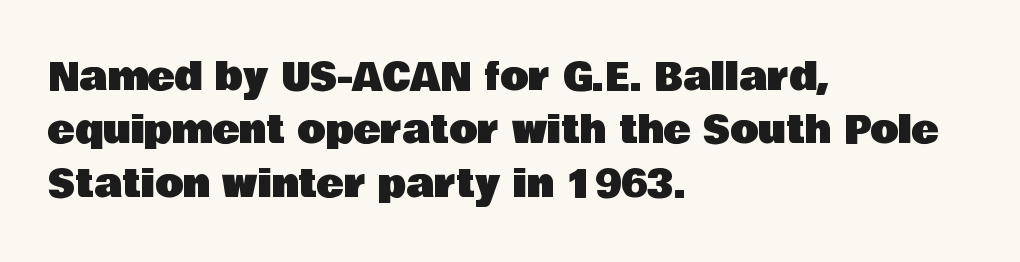
Character widths vary here, with narrow letters taking less room than wide ones. Bare-footed words on every line. In terms of letterspacing, this is plain default setting. Unlike italic type, these characters show no tilt at all. The paragraph has a hard left edge and a soft right edge. The passage shown stacks its lines at a standard gap.
